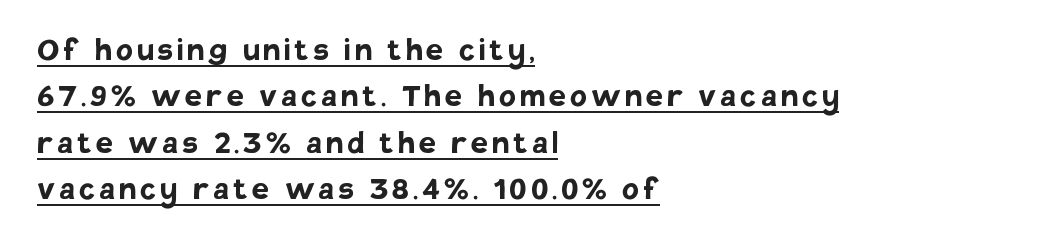
Q: Is the text bold? A: Yes.
Q: Is the text italic (slanted)? A: No, it is upright.
Q: Is the typeface a serif or a sans-serif typeface? A: Sans-serif.
Q: Is the text underlined? A: Yes.
Q: How is the paragraph aligned? A: Left-aligned.
Q: Width (condensed, normal, or wide)? A: Normal.
Q: Stroke contrast? A: Low.
Q: x-height? A: Large.
Q: Monospaced? A: No.
